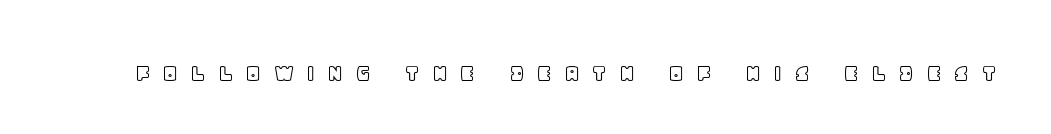
The image shows 26 px text type, upright; set unusually wide letter spacing (+0.44 em), not underlined.
